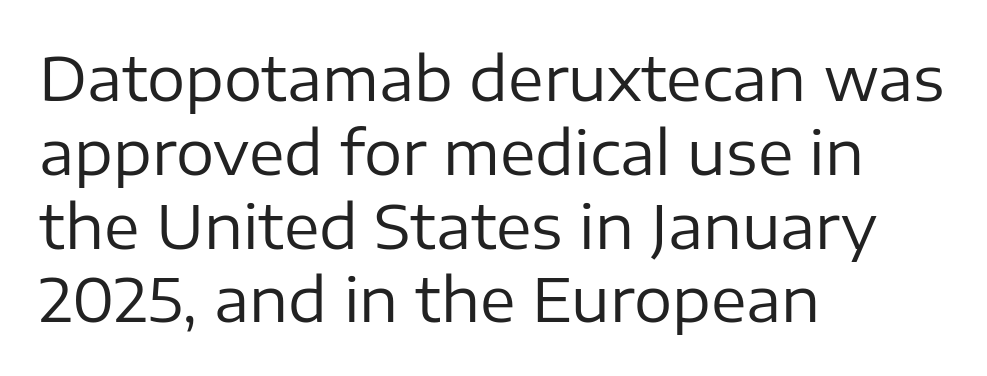
{"serif": "no", "italic": "no", "bold": "no", "weight": "regular", "width": "normal", "stroke_contrast": "low", "x_height": "medium", "monospaced": "no", "underline": "no", "align": "left", "line_spacing_ratio": 1.23, "letter_spacing": "normal", "letter_spacing_em": 0.0, "glyph_px": 60}
